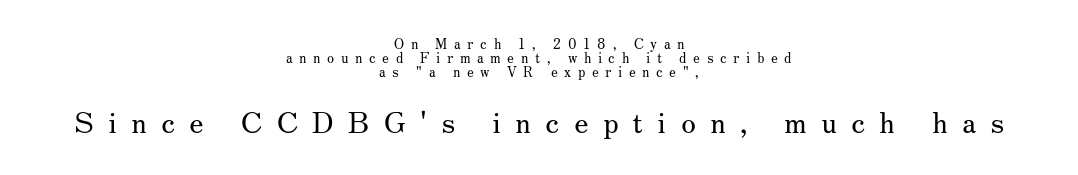
The image shows 30 px regular-weight serif type, upright; set centered, tight line spacing (1.01x), unusually wide letter spacing (+0.48 em), not underlined; the second (bottom) block is 2.14x larger; medium stroke contrast and a small x-height.
